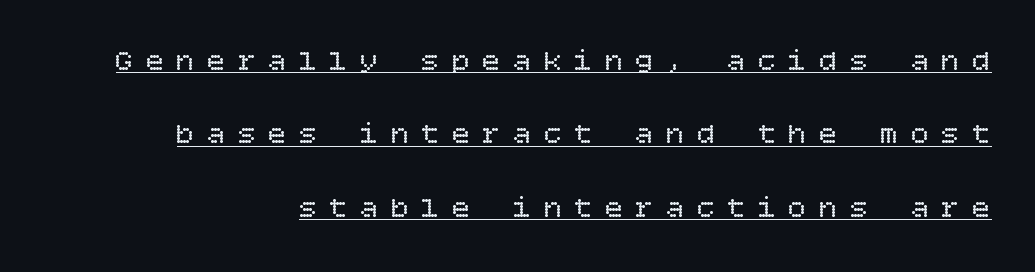
Layout note: lines flush right. Is the type heavy? It reads as light-to-regular instead. The lettering stays uniformly vertical, giving the passage a roman look. The line texture is sparse and dotted thanks to wide tracking. Vertical spacing — loose. Looks like someone drew a line under every word here.
